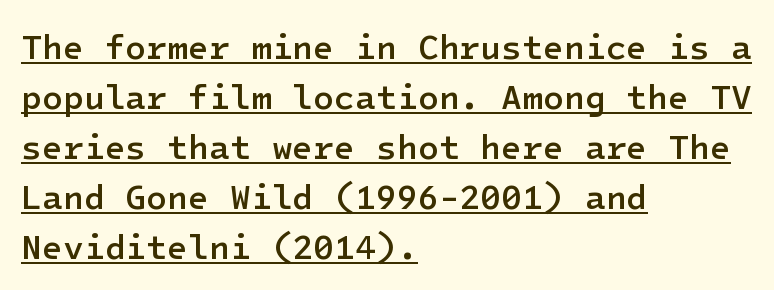
{"serif": "no", "italic": "no", "bold": "semi", "weight": "semibold", "width": "normal", "stroke_contrast": "low", "x_height": "medium", "underline": "yes", "align": "left", "line_spacing": "normal", "line_spacing_ratio": 1.47, "letter_spacing": "normal", "letter_spacing_em": 0.0, "glyph_px": 34}
